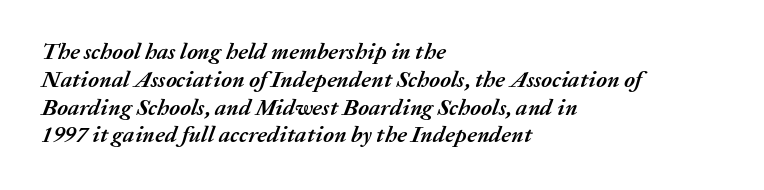
Line beginnings align vertically; line endings do not. This is heavy type, rendered in bold. Look at the tracking — it's just the regular setting, nothing added. Is the type slanted? Yes — the strokes lean at a clear angle. Honestly, there is no underline to notice here at all.
